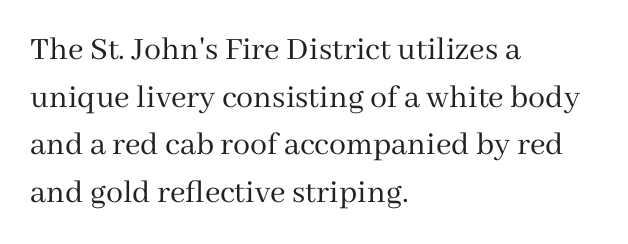
Think standard paragraph weight, or any step lighter than that. The leading is moderate, giving the passage an even texture. Does extra space separate the letters? No, they use regular spacing. Does the lettering tilt? It doesn't — this is upright. The rag falls on the right side of this text block. Think of a printed novel: that variable character pitch is what you see here.
